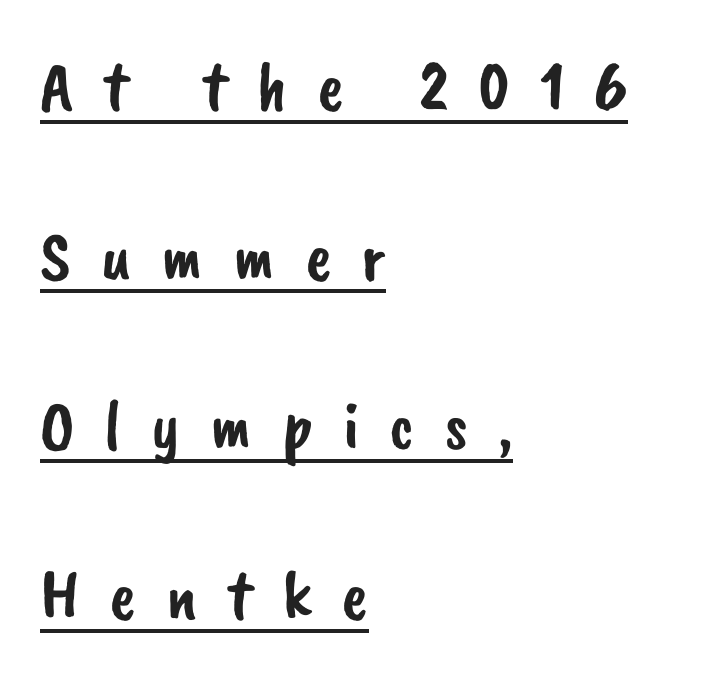
{"serif": "no", "width": "normal", "stroke_contrast": "low", "x_height": "small", "monospaced": "no", "underline": "yes", "align": "left", "line_spacing": "loose", "line_spacing_ratio": 2.39, "letter_spacing": "wide", "letter_spacing_em": 0.42, "glyph_px": 71}
